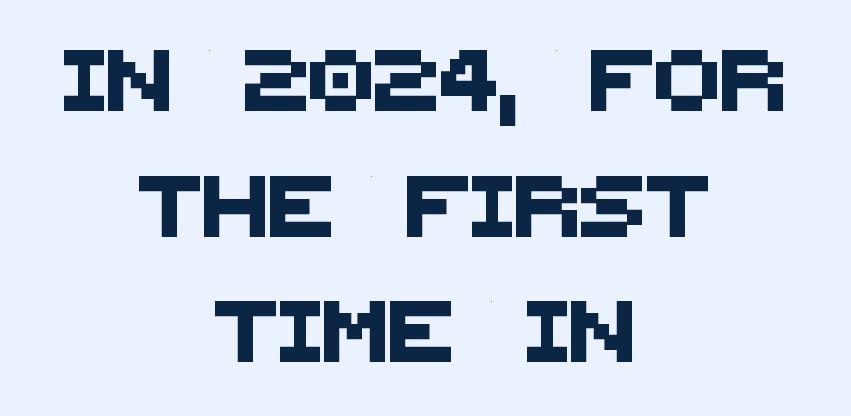
The image shows 61 px sans-serif type; set centered, loose line spacing (2.06x), normal letter spacing, not underlined; medium stroke contrast and a large x-height.
